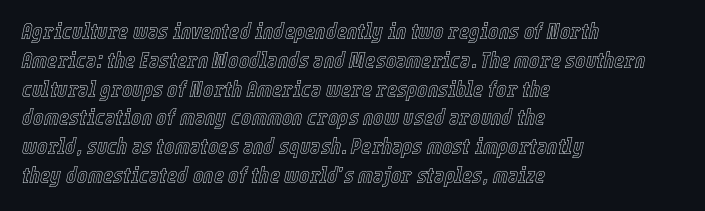
The image shows 22 px text type, italic (leaning right); set left-aligned, normal line spacing (1.31x), normal letter spacing, not underlined.
